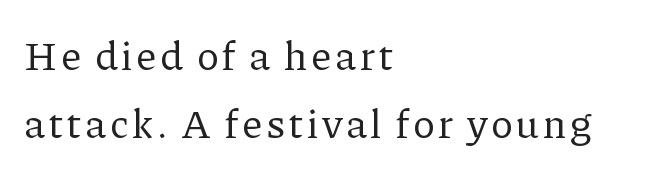
The image shows 41 px regular-weight serif type, upright; set left-aligned, normal line spacing (1.67x), not underlined; low stroke contrast and a medium x-height.
